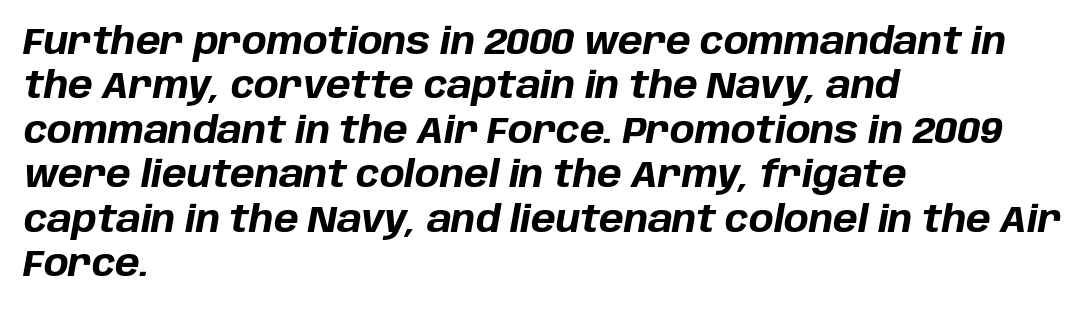
{"italic": "yes", "lean": "right", "slant_degrees": 10, "bold": "yes", "weight": "bold", "width": "normal", "stroke_contrast": "low", "x_height": "large", "monospaced": "no", "underline": "no", "align": "left", "line_spacing_ratio": 1.2, "letter_spacing": "normal", "letter_spacing_em": 0.0, "glyph_px": 37}
